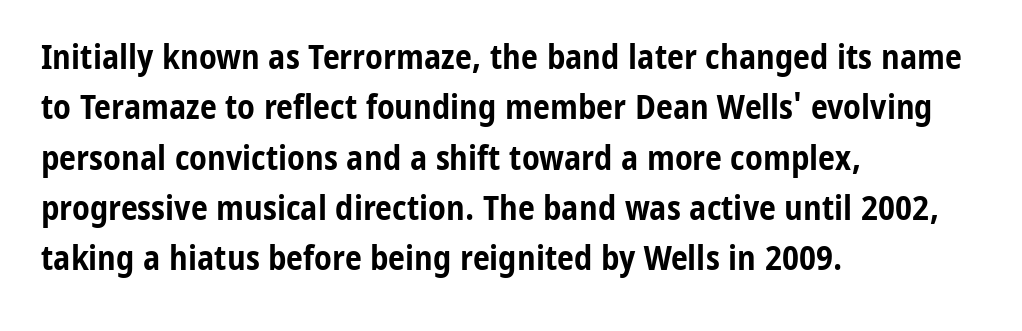
Q: Is the text bold? A: Yes.
Q: Is the text italic (slanted)? A: No, it is upright.
Q: Is the typeface a serif or a sans-serif typeface? A: Sans-serif.
Q: Is the text underlined? A: No.
Q: How is the paragraph aligned? A: Left-aligned.
Q: Is the spacing between letters normal or unusually wide? A: Normal.
Q: Is the spacing between lines tight, normal or loose? A: Normal.
Q: Width (condensed, normal, or wide)? A: Condensed.
Q: Stroke contrast? A: Low.
Q: x-height? A: Medium.
Q: Monospaced? A: No.
